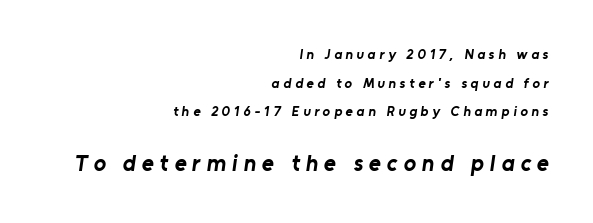
Q: Is the text bold? A: Yes.
Q: Is the text underlined? A: No.
Q: How is the paragraph aligned? A: Right-aligned.
Q: Is the spacing between letters normal or unusually wide? A: Unusually wide.
Q: Is the spacing between lines tight, normal or loose? A: Loose.
Q: Which block of text is set in a larger size, the first (top) or the second (bottom)? A: The second (bottom) one.
